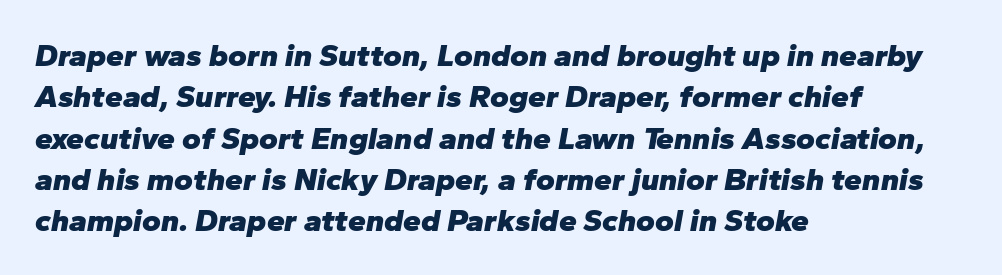
{"italic": "yes", "lean": "right", "slant_degrees": 10, "bold": "yes", "weight": "heavy", "width": "normal", "stroke_contrast": "low", "x_height": "medium", "monospaced": "no", "underline": "no", "align": "left", "line_spacing": "normal", "line_spacing_ratio": 1.29, "letter_spacing": "normal", "letter_spacing_em": 0.0, "glyph_px": 32}
